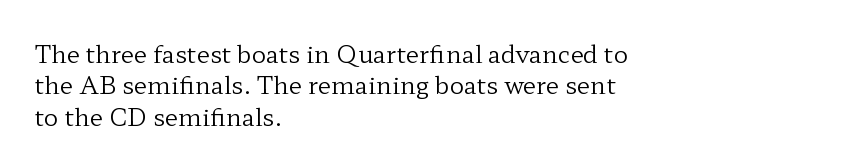
Q: Is the text bold? A: No.
Q: Is the text italic (slanted)? A: No, it is upright.
Q: Is the text underlined? A: No.
Q: How is the paragraph aligned? A: Left-aligned.
Q: Is the spacing between letters normal or unusually wide? A: Normal.
Q: Is the spacing between lines tight, normal or loose? A: Normal.
